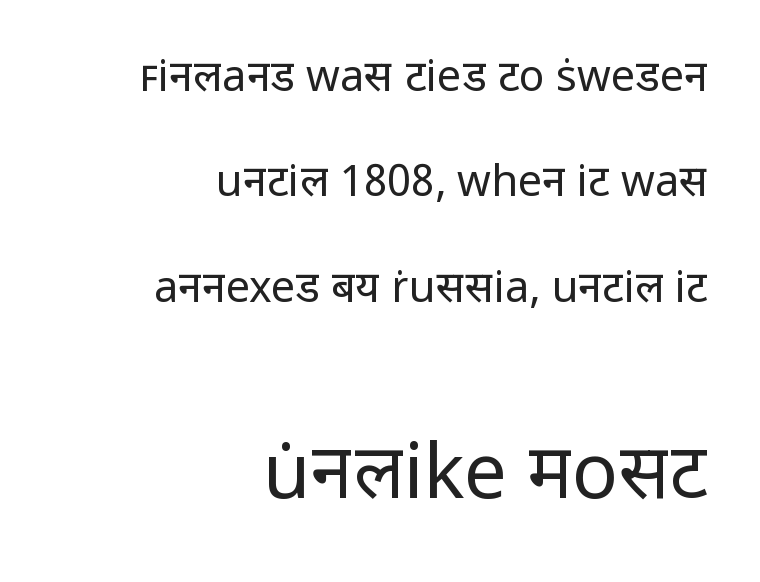
The image shows 76 px regular-weight sans-serif type, upright; set right-aligned, loose line spacing (2.45x), normal letter spacing, not underlined; the second (bottom) block is 1.77x larger; low stroke contrast and a medium x-height.
